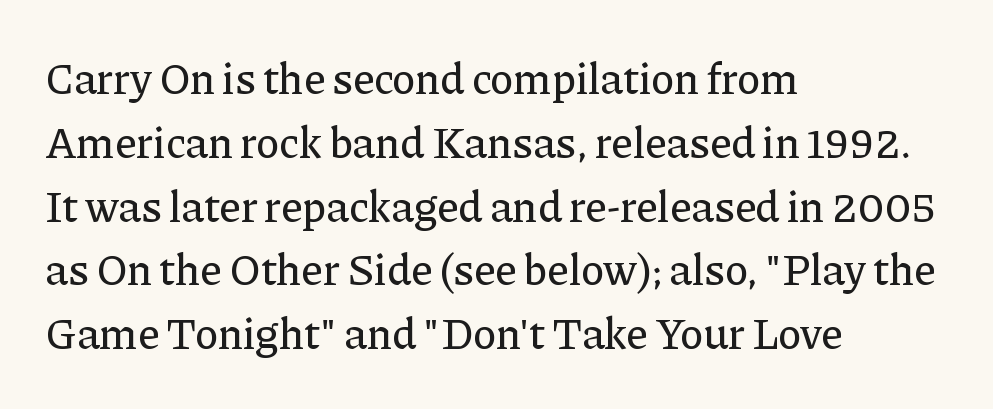
{"serif": "yes", "italic": "no", "width": "normal", "stroke_contrast": "low", "x_height": "medium", "monospaced": "no", "underline": "no", "align": "left", "line_spacing": "normal", "line_spacing_ratio": 1.45, "letter_spacing": "normal", "letter_spacing_em": 0.0, "glyph_px": 44}
